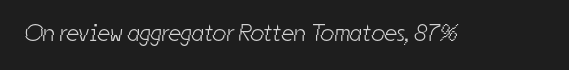
Rule under the text: the space is simply empty. What stands out about the letter spacing? Nothing — it is the standard amount. Think standard paragraph weight, or any step lighter than that.
